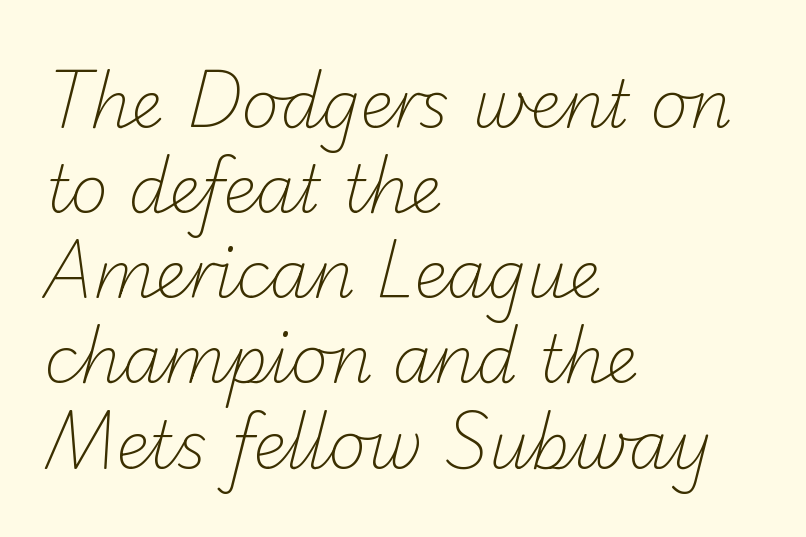
Classification — sans serif. Bold? No — there's no thickening of the strokes. Nobody drew a line under any word here. The tracking reads as untouched default to a designer's eye. Here the designer chose a conventional face with non-uniform glyph widths.
